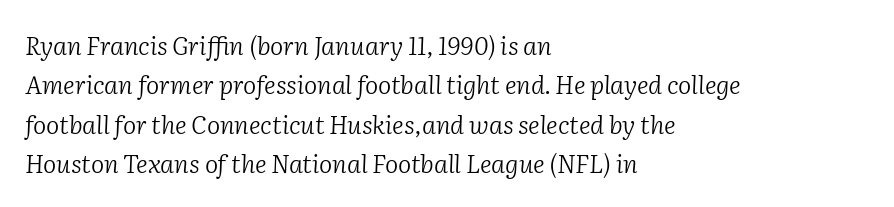
The face used here is rendered with its standard letterfit. Regarding leading, the lines here are spaced in the standard way. Which margin do the lines hug? The left one — the right edge is uneven. The text carries the slant typical of an italic or oblique font.
